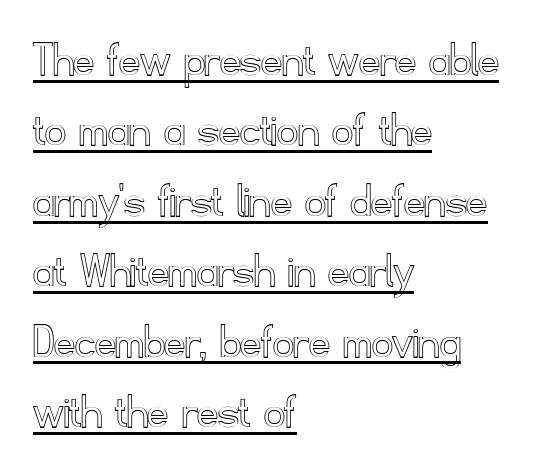
Q: Is the text italic (slanted)? A: No, it is upright.
Q: Is the text underlined? A: Yes.
Q: How is the paragraph aligned? A: Left-aligned.
Q: Is the spacing between letters normal or unusually wide? A: Normal.
Q: Is the spacing between lines tight, normal or loose? A: Normal.
Q: Width (condensed, normal, or wide)? A: Normal.
Q: x-height? A: Small.
Q: Monospaced? A: No.
